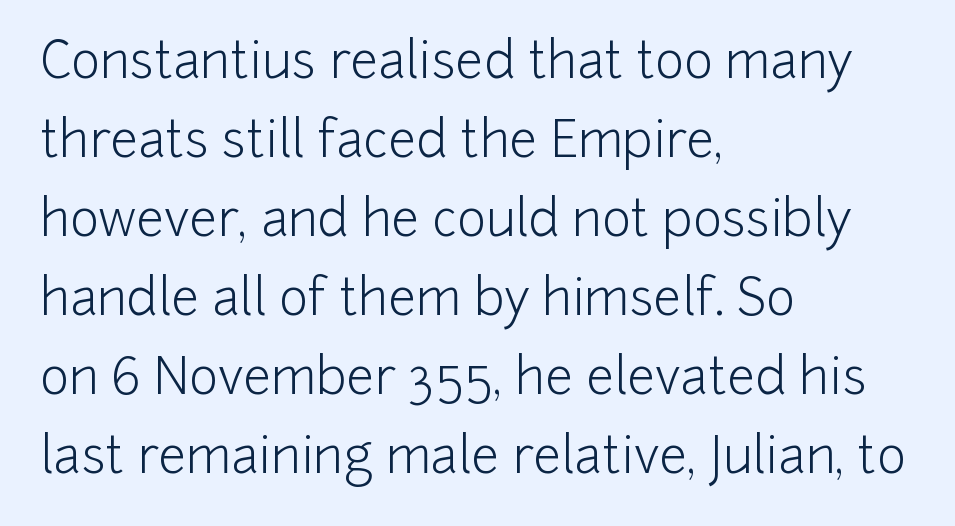
{"serif": "no", "italic": "no", "bold": "no", "weight": "light", "width": "normal", "stroke_contrast": "low", "x_height": "medium", "monospaced": "no", "underline": "no", "align": "left", "line_spacing": "normal", "line_spacing_ratio": 1.58, "letter_spacing": "normal", "letter_spacing_em": 0.0, "glyph_px": 50}
